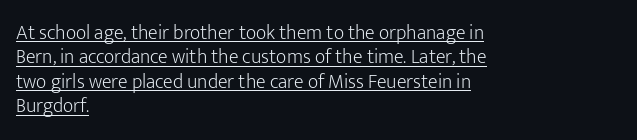
Students, note that the glyphs here touch the page at normal intervals. The setting favours the left margin, as ordinary paragraphs usually do. The characters are drawn with everyday or finer stroke widths. The rendering uses the underline text-decoration. Rendered with straight, roman letterforms.
